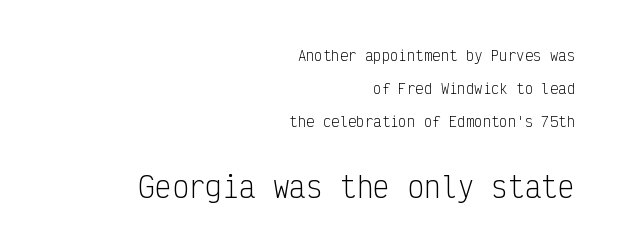
No extra tracking has been applied to these lines. The axis of the letterforms is exactly vertical. The text was rendered using a sans face with plain stroke endings. Check the space under the baseline: it is left empty.
